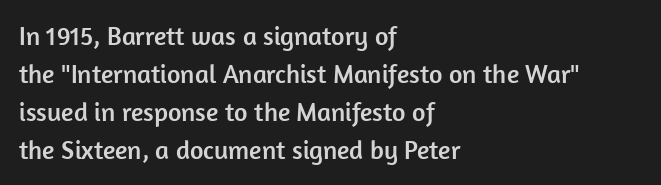
{"italic": "no", "underline": "no", "align": "left", "line_spacing": "normal", "line_spacing_ratio": 1.46, "letter_spacing": "normal", "letter_spacing_em": 0.0, "glyph_px": 26}
